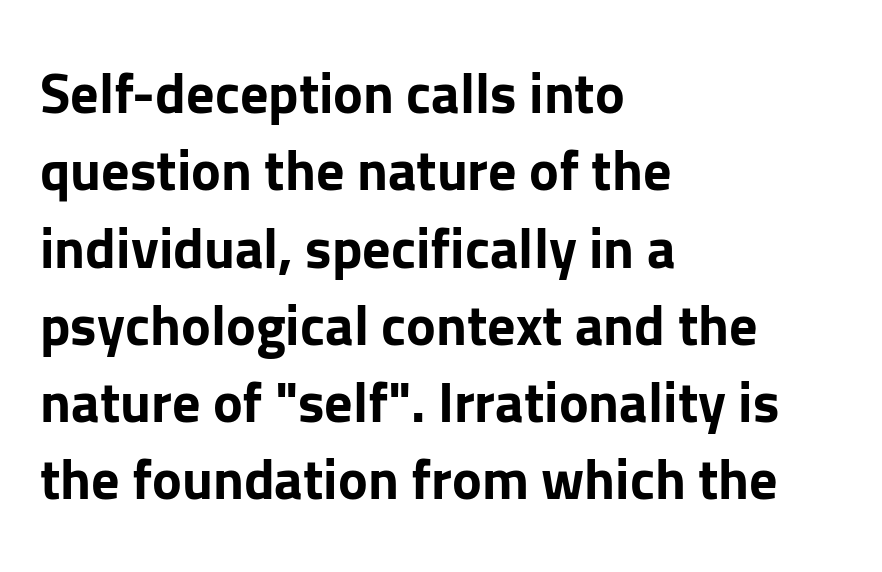
Letterform terminals end flat and unadorned throughout the passage. There is no visible air inserted between adjacent glyphs. No italicization has been applied; the sample stays upright. Summary of vertical rhythm: regular, with standard interline spacing. Check the space under the baseline: it is left empty.
